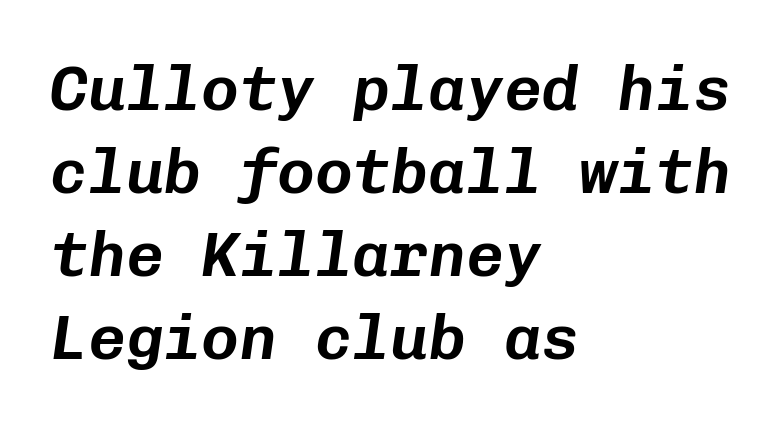
The image shows 63 px text type, italic (leaning right), monospaced; set left-aligned, normal line spacing (1.32x), normal letter spacing, not underlined; low stroke contrast and a medium x-height.
